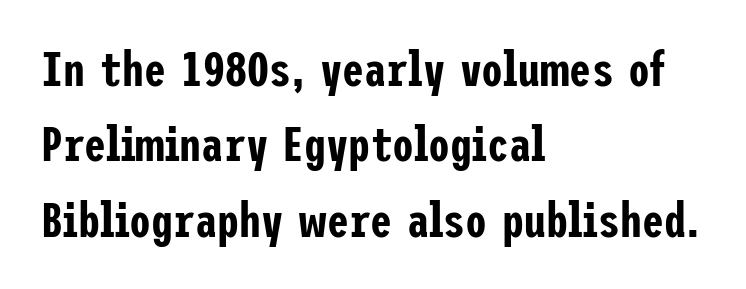
The image shows 49 px condensed sans-serif type, upright; set left-aligned, normal line spacing (1.54x), normal letter spacing, not underlined; low stroke contrast and a medium x-height.
